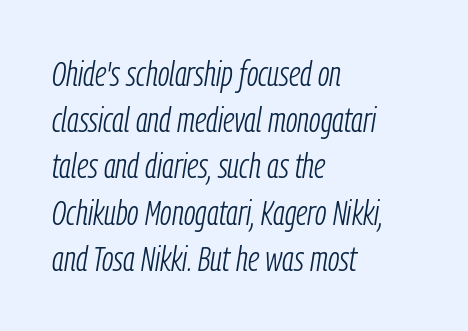
Check under the words: just untouched page. No letter is thick-stroked: the sample isn't bold. The block of text has a typical density, with ordinary space between rows. The tracking reads as untouched default to a designer's eye. In terms of posture, this sample is oblique. Typeset ragged right — the left edge is the straight one.
